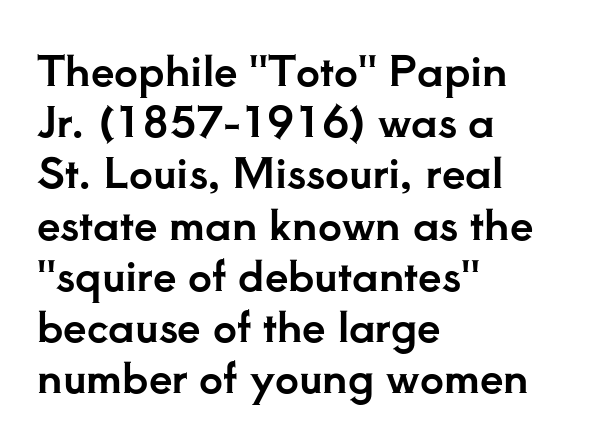
{"serif": "yes", "italic": "no", "width": "normal", "stroke_contrast": "low", "x_height": "small", "monospaced": "no", "underline": "no", "align": "left", "line_spacing_ratio": 1.22, "letter_spacing": "normal", "letter_spacing_em": 0.0, "glyph_px": 42}
